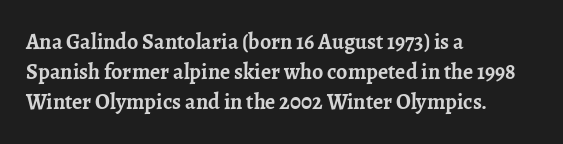
The image shows 22 px bold type, upright; set left-aligned, normal line spacing (1.37x), normal letter spacing, not underlined.
